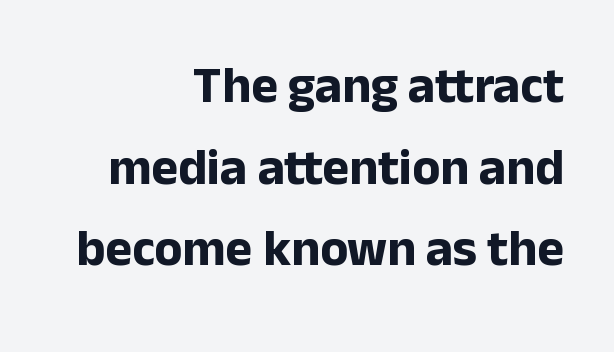
Q: Is the text bold? A: Yes.
Q: Is the text italic (slanted)? A: No, it is upright.
Q: Is the typeface a serif or a sans-serif typeface? A: Sans-serif.
Q: Is the text underlined? A: No.
Q: How is the paragraph aligned? A: Right-aligned.
Q: Is the spacing between letters normal or unusually wide? A: Normal.
Q: Is the spacing between lines tight, normal or loose? A: Normal.
Q: Width (condensed, normal, or wide)? A: Normal.
Q: Stroke contrast? A: Low.
Q: x-height? A: Medium.
Q: Monospaced? A: No.
